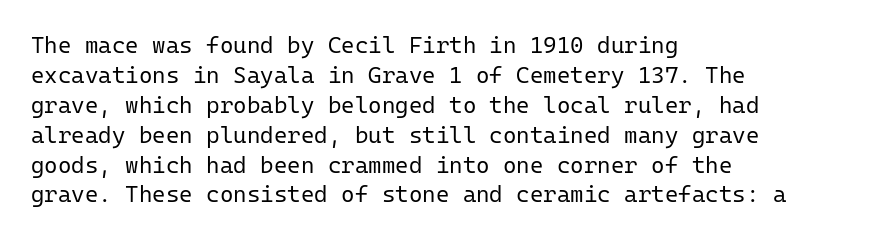
The lines are quadded left. The font sits on the lighter half of the weight spectrum, regular included. Tracking here is standard; glyphs follow each other at the usual distance. Italic? Not at all — the glyphs are vertical. Rule under the text: the space is simply empty.
